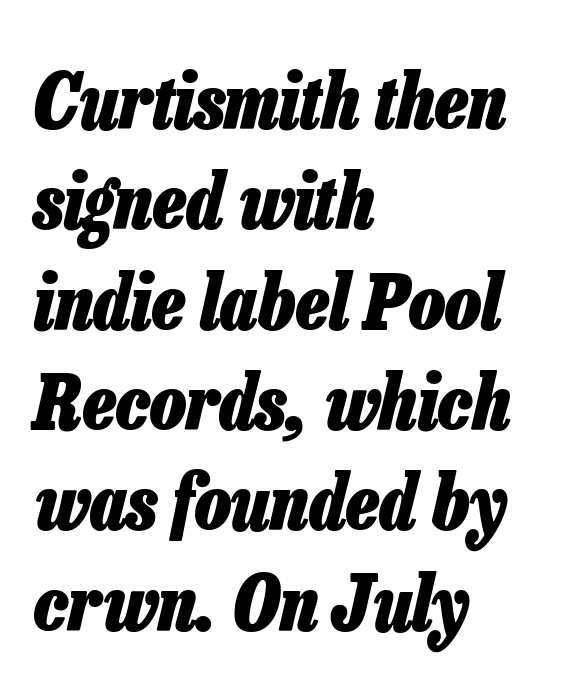
The image shows 76 px heavy, condensed type, italic (leaning right); set left-aligned, normal line spacing (1.32x), normal letter spacing, not underlined; low stroke contrast and a medium x-height.
